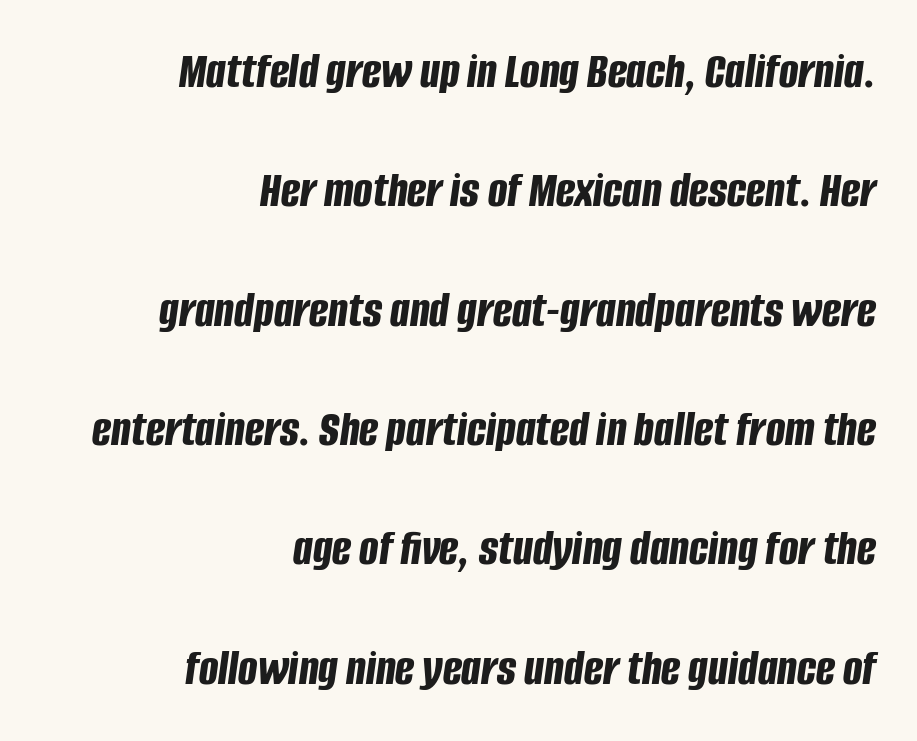
Q: Is the text bold? A: Yes.
Q: Is the text italic (slanted)? A: Yes, it leans right by about 8 degrees.
Q: Is the text underlined? A: No.
Q: How is the paragraph aligned? A: Right-aligned.
Q: Is the spacing between letters normal or unusually wide? A: Normal.
Q: Is the spacing between lines tight, normal or loose? A: Loose.
Q: Width (condensed, normal, or wide)? A: Condensed.
Q: Stroke contrast? A: Low.
Q: x-height? A: Large.
Q: Monospaced? A: No.
